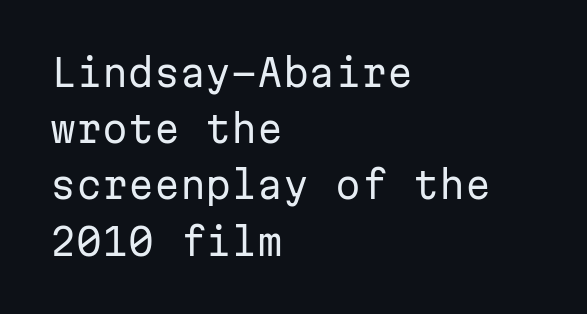
The image shows 37 px regular-weight sans-serif type, upright, monospaced; set left-aligned, normal line spacing (1.52x), normal letter spacing, not underlined; low stroke contrast and a medium x-height.
